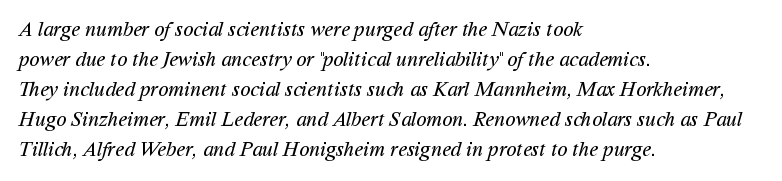
Has an underline been added? It has not. The face looks like a standard text weight, possibly lighter. The designer left line spacing at the default. Letter spacing: default.
